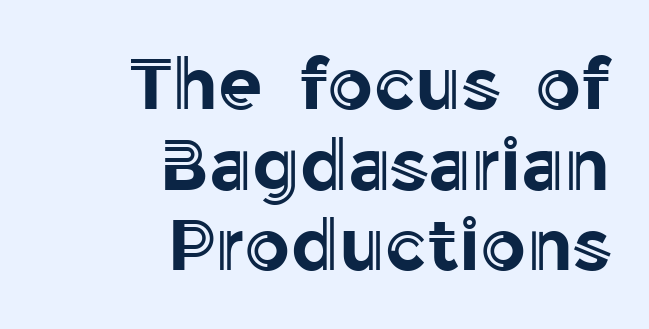
Q: Is the text italic (slanted)? A: No, it is upright.
Q: Is the text underlined? A: No.
Q: How is the paragraph aligned? A: Right-aligned.
Q: Is the spacing between letters normal or unusually wide? A: Normal.
Q: Is the spacing between lines tight, normal or loose? A: Tight.
Q: Width (condensed, normal, or wide)? A: Normal.
Q: x-height? A: Medium.
Q: Monospaced? A: No.
